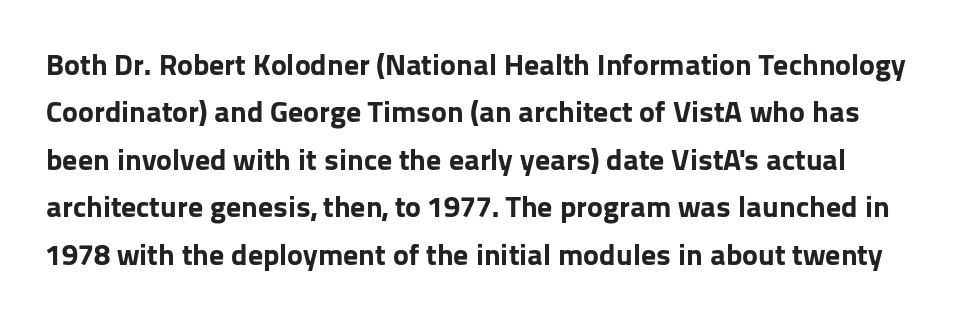
{"serif": "no", "italic": "no", "bold": "yes", "weight": "bold", "width": "normal", "stroke_contrast": "low", "x_height": "medium", "monospaced": "no", "underline": "no", "line_spacing": "normal", "line_spacing_ratio": 1.58, "letter_spacing": "normal", "letter_spacing_em": 0.0, "glyph_px": 30}
